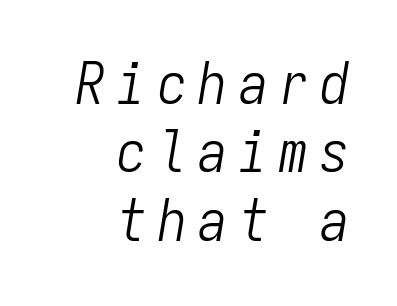
A typesetter would call this heavily tracked-out type. Letters rest on an invisible, unmarked baseline. These lines stack with their right ends in a neat column. The cut favours lightness, reaching ordinary text weight at its darkest. The letters march in equal steps, a hallmark of fixed-pitch type.
